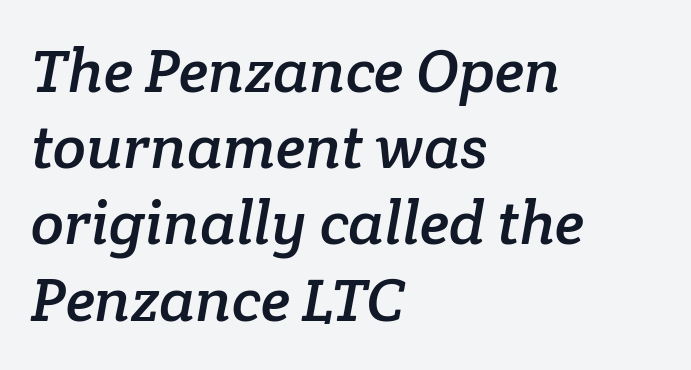
Q: Is the typeface a serif or a sans-serif typeface? A: Serif.
Q: Is the text underlined? A: No.
Q: How is the paragraph aligned? A: Left-aligned.
Q: Is the spacing between letters normal or unusually wide? A: Normal.
Q: Is the spacing between lines tight, normal or loose? A: Normal.
Q: Width (condensed, normal, or wide)? A: Normal.
Q: Stroke contrast? A: Low.
Q: x-height? A: Medium.
Q: Monospaced? A: No.
